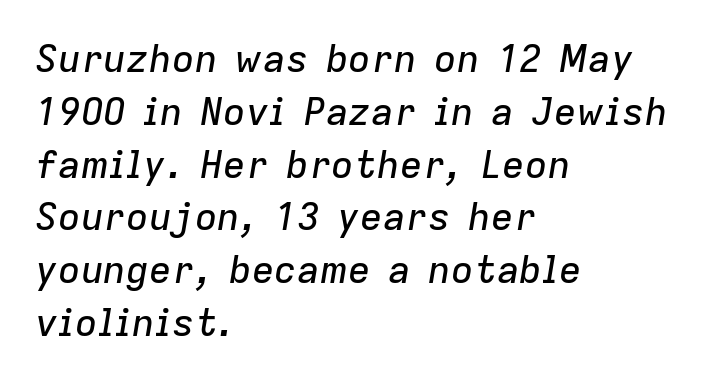
{"italic": "yes", "lean": "right", "slant_degrees": 9, "width": "normal", "stroke_contrast": "low", "x_height": "medium", "monospaced": "no", "underline": "no", "align": "left", "line_spacing": "normal", "line_spacing_ratio": 1.39, "letter_spacing": "normal", "letter_spacing_em": 0.0, "glyph_px": 38}
